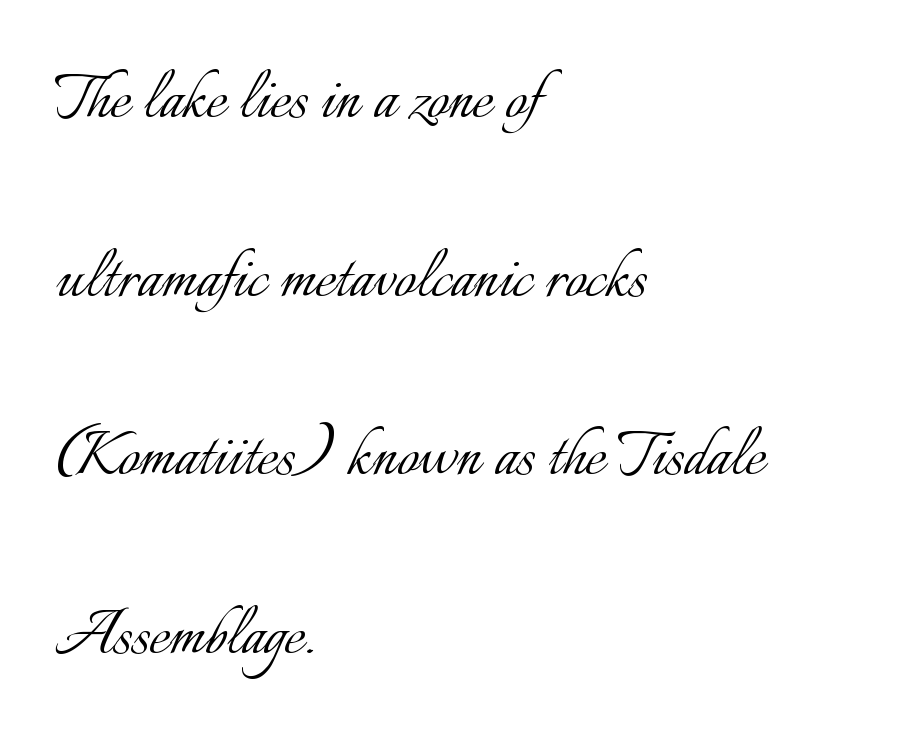
Q: Is the text bold? A: No.
Q: Is the text italic (slanted)? A: Yes.
Q: Is the text underlined? A: No.
Q: How is the paragraph aligned? A: Left-aligned.
Q: Is the spacing between letters normal or unusually wide? A: Normal.
Q: Is the spacing between lines tight, normal or loose? A: Loose.
Q: Width (condensed, normal, or wide)? A: Normal.
Q: Stroke contrast? A: Low.
Q: x-height? A: Small.
Q: Monospaced? A: No.
